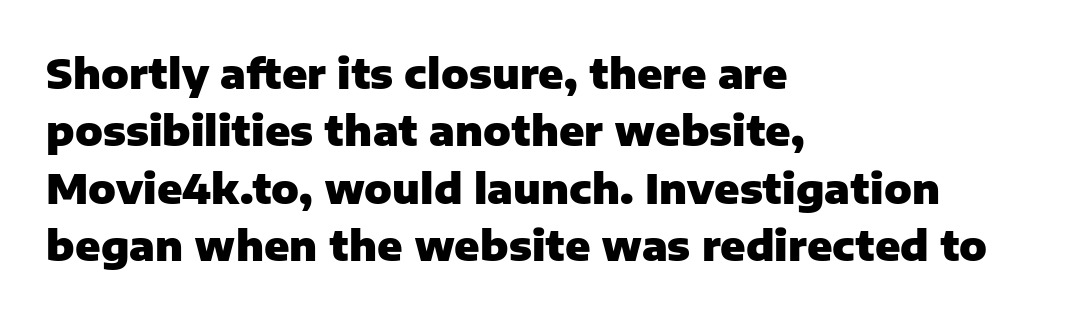
The image shows 41 px heavy sans-serif type, upright; set left-aligned, normal line spacing (1.4x), normal letter spacing, not underlined; low stroke contrast and a medium x-height.
